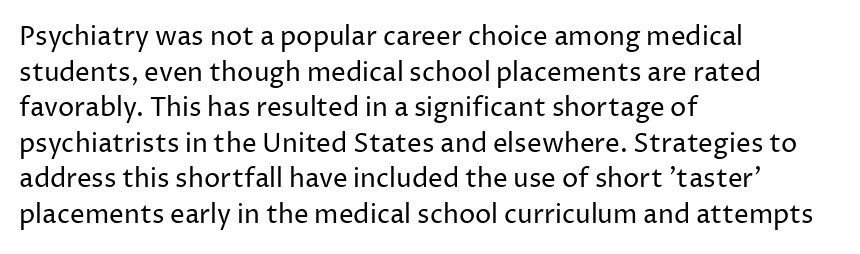
{"italic": "no", "bold": "no", "underline": "no", "align": "left", "line_spacing": "normal", "line_spacing_ratio": 1.37, "letter_spacing": "normal", "letter_spacing_em": 0.0, "glyph_px": 26}
